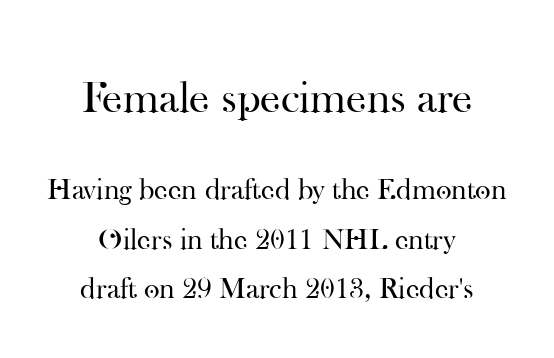
The image shows 45 px regular-weight serif type, upright; set centered, normal line spacing (1.65x), normal letter spacing, not underlined; the first (top) block is 1.5x larger; high stroke contrast and a small x-height.
